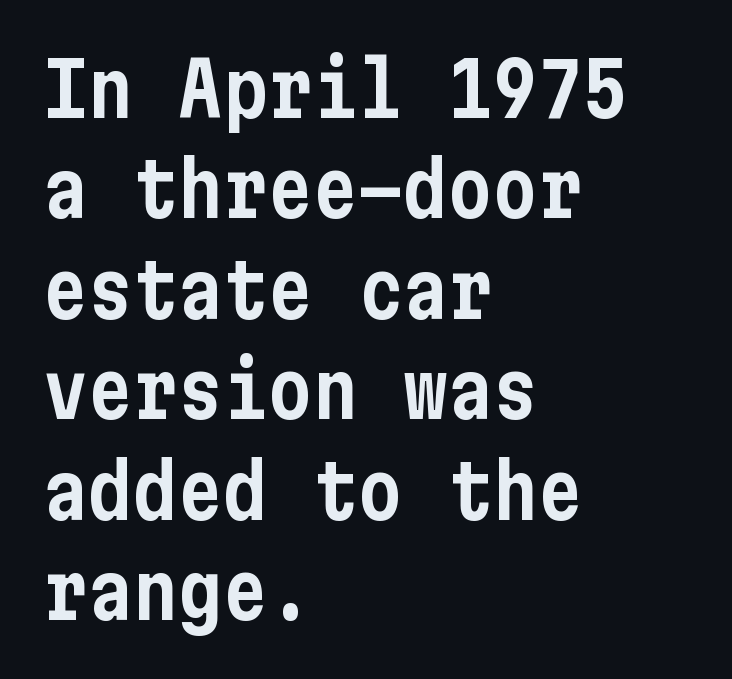
Q: Is the text italic (slanted)? A: No, it is upright.
Q: Is the typeface a serif or a sans-serif typeface? A: Sans-serif.
Q: Is the text underlined? A: No.
Q: How is the paragraph aligned? A: Left-aligned.
Q: Is the spacing between letters normal or unusually wide? A: Normal.
Q: Is the spacing between lines tight, normal or loose? A: Normal.
Q: Width (condensed, normal, or wide)? A: Condensed.
Q: Stroke contrast? A: Low.
Q: x-height? A: Medium.
